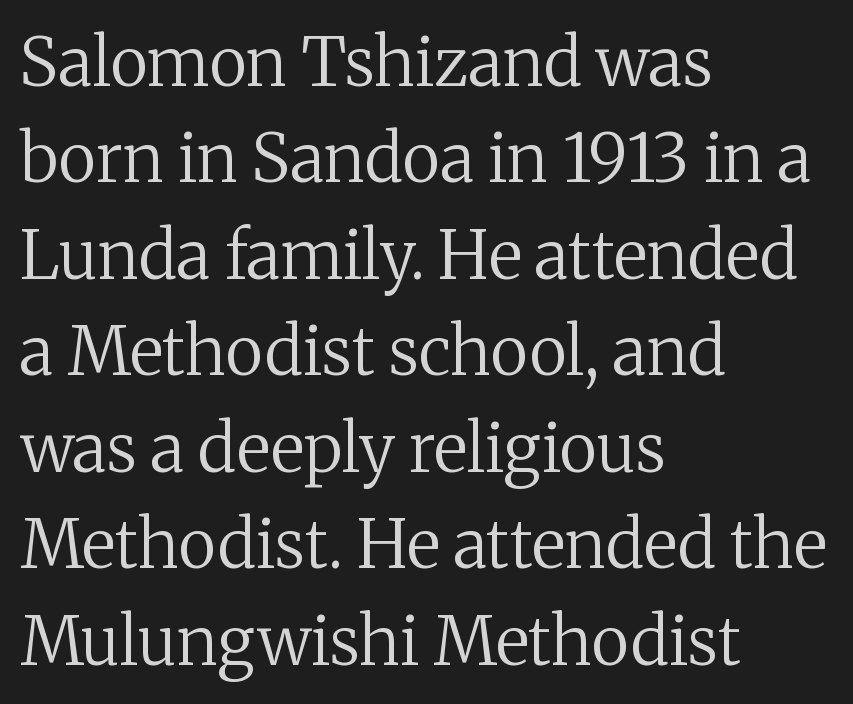
{"serif": "yes", "italic": "no", "bold": "no", "weight": "regular", "width": "normal", "stroke_contrast": "medium", "x_height": "medium", "monospaced": "no", "underline": "no", "align": "left", "line_spacing": "normal", "line_spacing_ratio": 1.44, "letter_spacing": "normal", "letter_spacing_em": 0.0, "glyph_px": 67}
